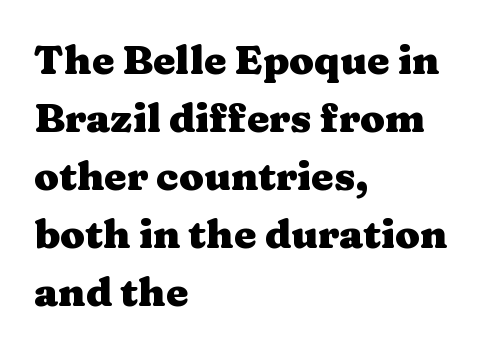
{"serif": "yes", "italic": "no", "bold": "yes", "weight": "heavy", "width": "wide", "stroke_contrast": "medium", "x_height": "medium", "monospaced": "no", "underline": "no", "align": "left", "line_spacing": "normal", "line_spacing_ratio": 1.45, "letter_spacing": "normal", "letter_spacing_em": 0.0, "glyph_px": 40}
